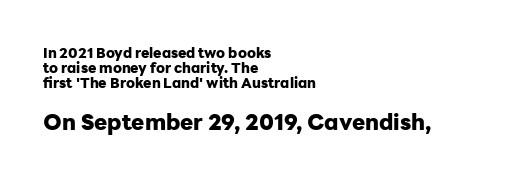
{"italic": "no", "bold": "yes", "underline": "no", "align": "left", "line_spacing": "tight", "line_spacing_ratio": 1.08, "letter_spacing": "normal", "letter_spacing_em": 0.0, "larger_block": "second", "size_ratio": 1.57, "glyph_px": 22}
